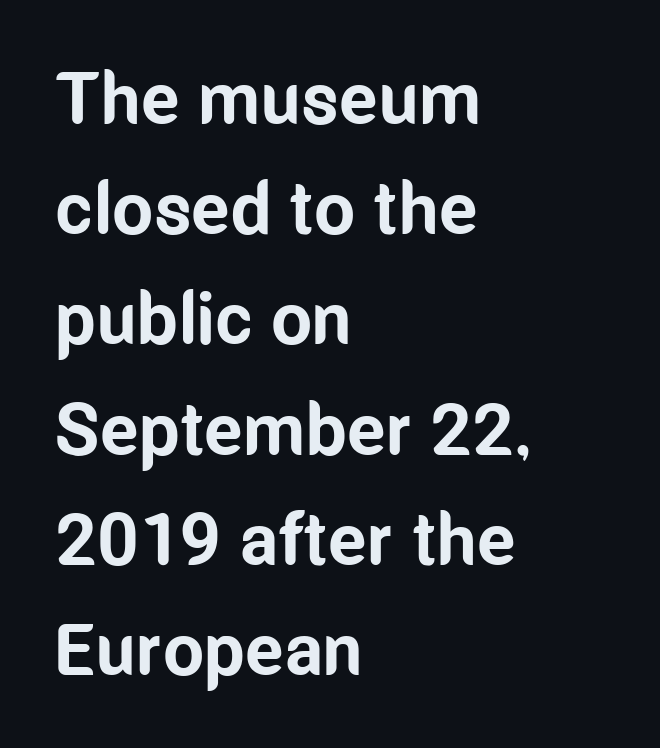
Note the varied advance widths — an 'i' is clearly narrower than an 'm'. Left-aligned paragraph, ragged on the right. A full-strength bold gives these letters their thick strokes. Does the lettering tilt? It doesn't — this is upright. The zone under the glyphs is completely vacant. Here the glyphs are tracked normally, forming tight word shapes.
